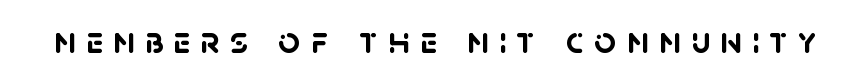
No feet cap the strokes, marking this as sans-serif type. Look at the stroke-to-counter ratio: heavy, a bold. The passage shown is typed in a proportional face where columns would drift. Honestly, there is no underline to notice here at all.
